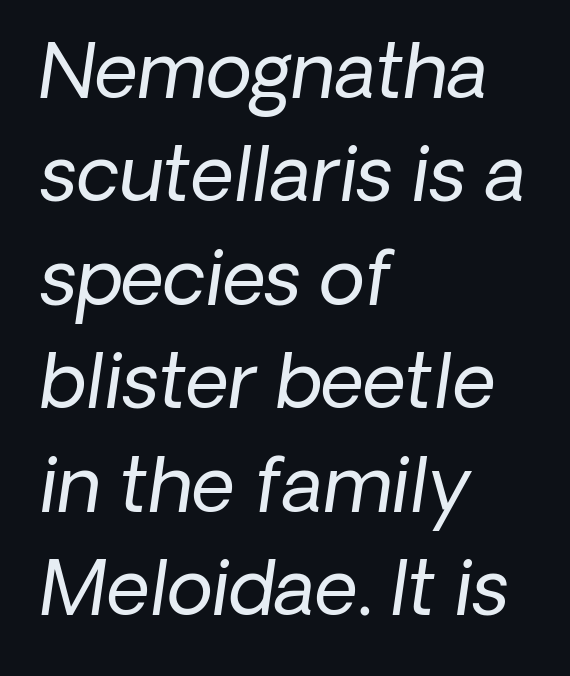
Q: Is the text bold? A: No.
Q: Is the typeface a serif or a sans-serif typeface? A: Sans-serif.
Q: Is the text underlined? A: No.
Q: How is the paragraph aligned? A: Left-aligned.
Q: Is the spacing between letters normal or unusually wide? A: Normal.
Q: Is the spacing between lines tight, normal or loose? A: Normal.
Q: Width (condensed, normal, or wide)? A: Normal.
Q: Stroke contrast? A: Low.
Q: x-height? A: Medium.
Q: Monospaced? A: No.
